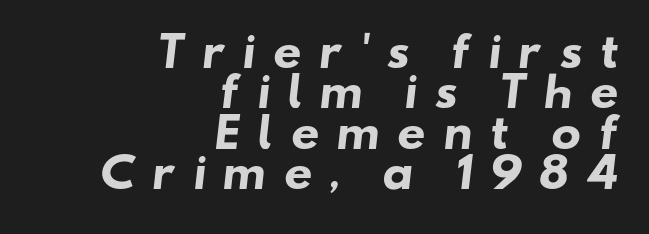
The words here are not underlined. In terms of leading, this rendering errs on the cramped side. Classification — sans serif. Notice how the passage keeps a crisp vertical edge on the right only. These lines carry a lot of weight — the face is fully bold.
